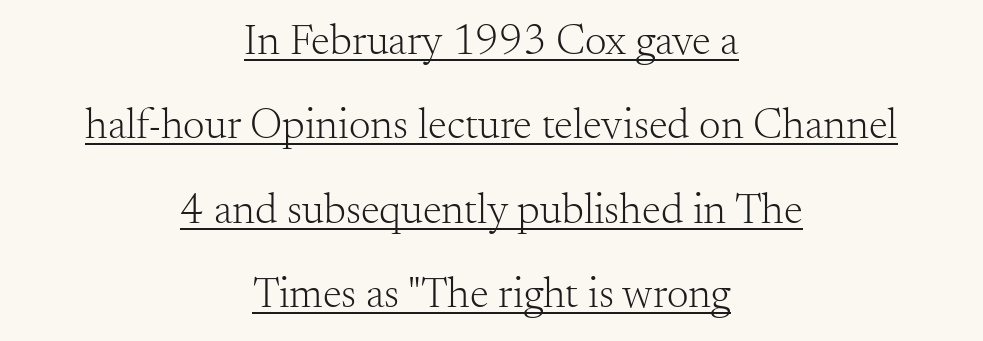
{"serif": "yes", "italic": "no", "bold": "no", "weight": "light", "width": "normal", "stroke_contrast": "medium", "x_height": "small", "monospaced": "no", "underline": "yes", "align": "center", "line_spacing": "loose", "line_spacing_ratio": 1.96, "letter_spacing": "normal", "letter_spacing_em": 0.0, "glyph_px": 43}
